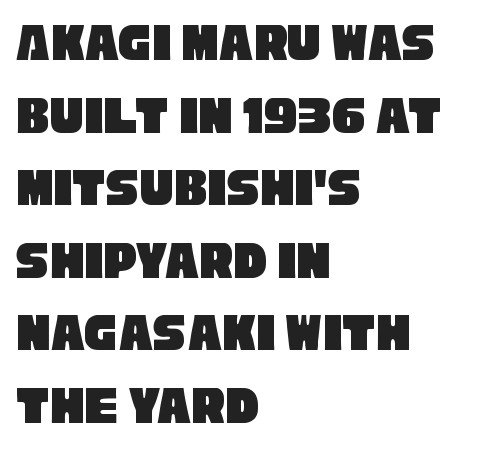
The image shows 55 px condensed sans-serif type; set left-aligned, normal line spacing (1.32x), normal letter spacing, not underlined; low stroke contrast and a large x-height.
